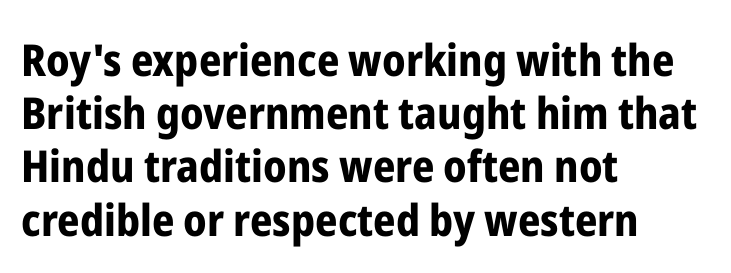
The image shows 44 px bold, condensed sans-serif type, upright; set left-aligned, line spacing 1.21x, normal letter spacing, not underlined; low stroke contrast and a medium x-height.
